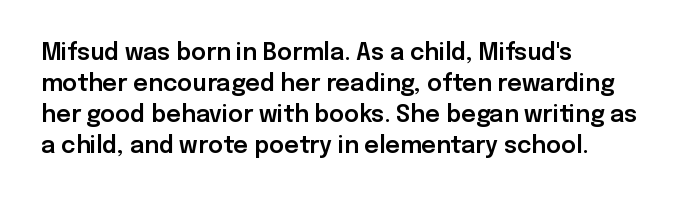
The designer left line spacing at the default. Glance below the letters and you will spot only blank space. The letters sit at their default tracking, neither squeezed nor spread. If you drew a line through each stem, it would be perfectly vertical. The compositor pushed each line to the left boundary.
